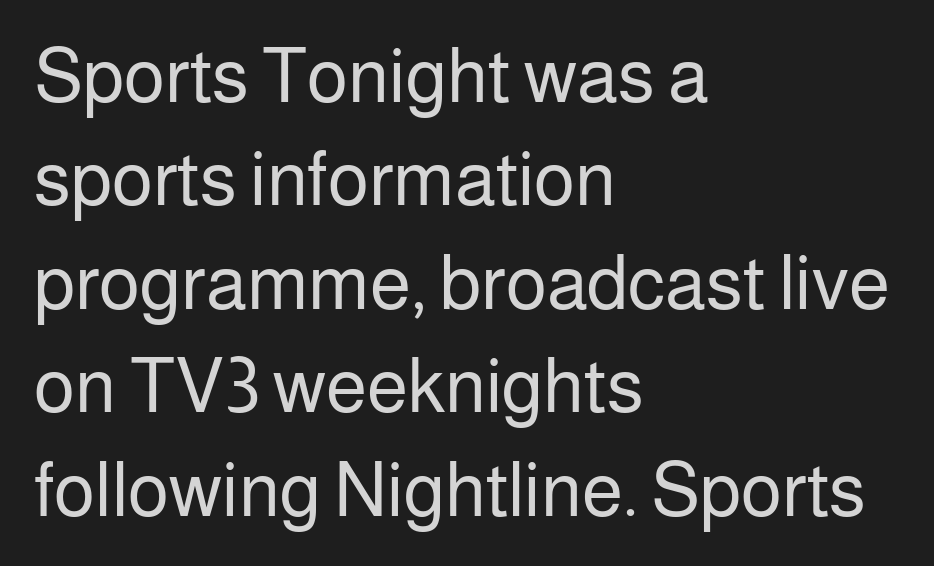
Q: Is the text bold? A: No.
Q: Is the text italic (slanted)? A: No, it is upright.
Q: Is the typeface a serif or a sans-serif typeface? A: Sans-serif.
Q: Is the text underlined? A: No.
Q: How is the paragraph aligned? A: Left-aligned.
Q: Is the spacing between letters normal or unusually wide? A: Normal.
Q: Is the spacing between lines tight, normal or loose? A: Normal.
Q: Width (condensed, normal, or wide)? A: Normal.
Q: Stroke contrast? A: Low.
Q: x-height? A: Medium.
Q: Monospaced? A: No.
